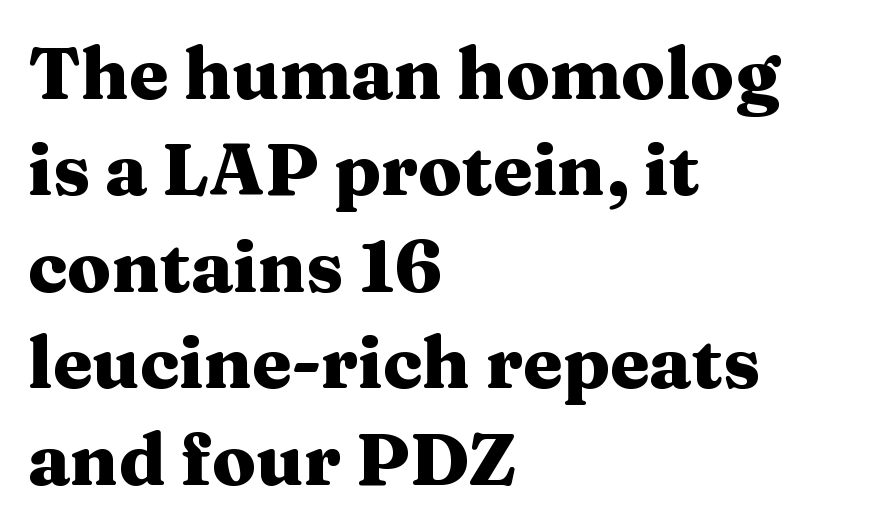
{"serif": "yes", "italic": "no", "bold": "yes", "weight": "heavy", "width": "wide", "stroke_contrast": "medium", "x_height": "medium", "monospaced": "no", "underline": "no", "align": "left", "line_spacing": "normal", "line_spacing_ratio": 1.34, "letter_spacing": "normal", "letter_spacing_em": 0.0, "glyph_px": 72}
